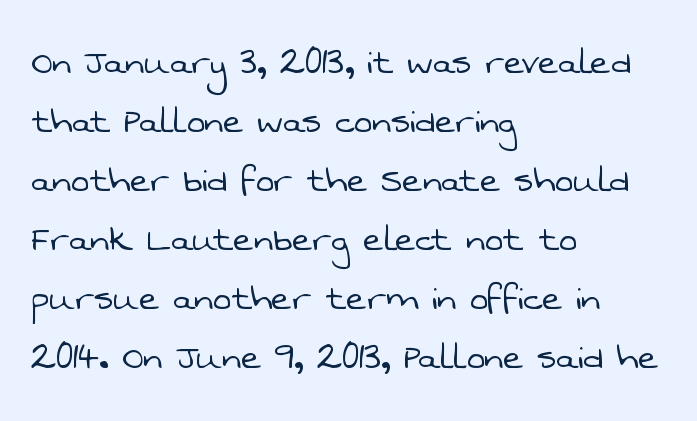
The image shows 43 px light sans-serif type; set left-aligned, normal line spacing (1.37x), normal letter spacing, not underlined; low stroke contrast and a medium x-height.
